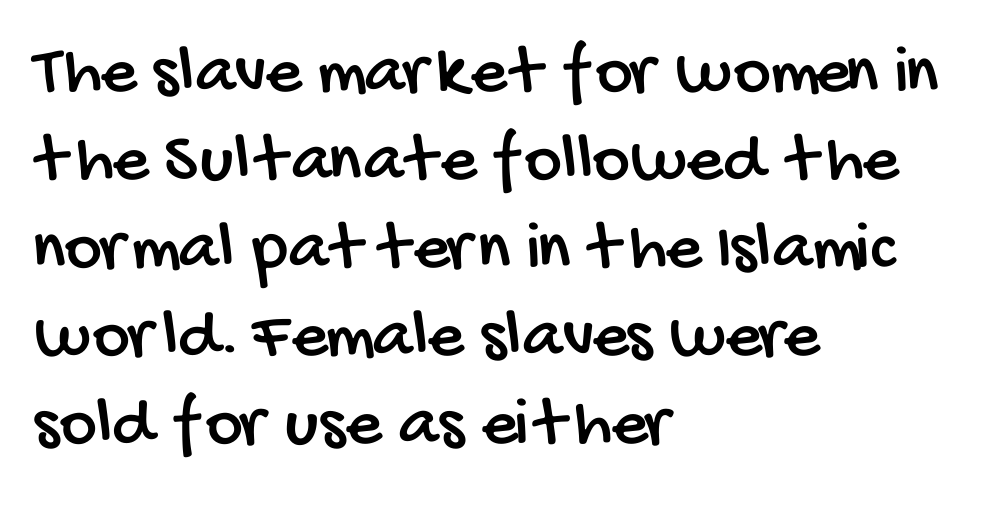
{"serif": "no", "width": "condensed", "stroke_contrast": "low", "x_height": "large", "monospaced": "no", "underline": "no", "align": "left", "line_spacing_ratio": 1.24, "letter_spacing": "normal", "letter_spacing_em": 0.0, "glyph_px": 71}
